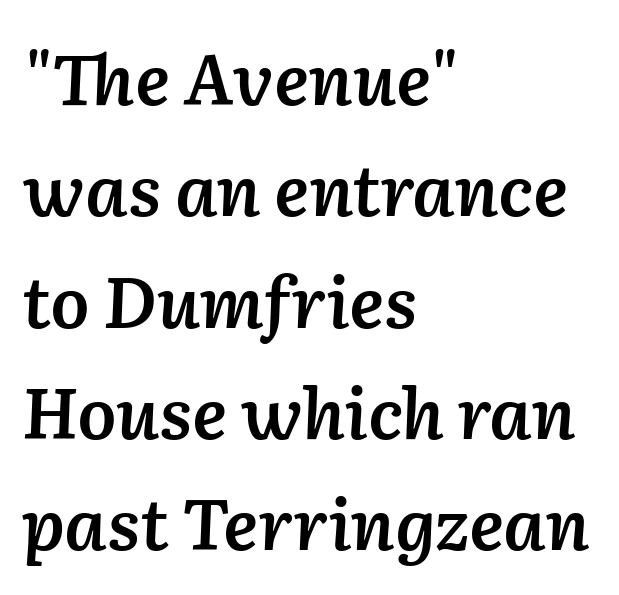
{"italic": "yes", "lean": "right", "slant_degrees": 2, "bold": "semi", "weight": "semibold", "width": "normal", "stroke_contrast": "low", "x_height": "medium", "monospaced": "no", "underline": "no", "align": "left", "line_spacing": "normal", "line_spacing_ratio": 1.59, "letter_spacing": "normal", "letter_spacing_em": 0.0, "glyph_px": 70}
